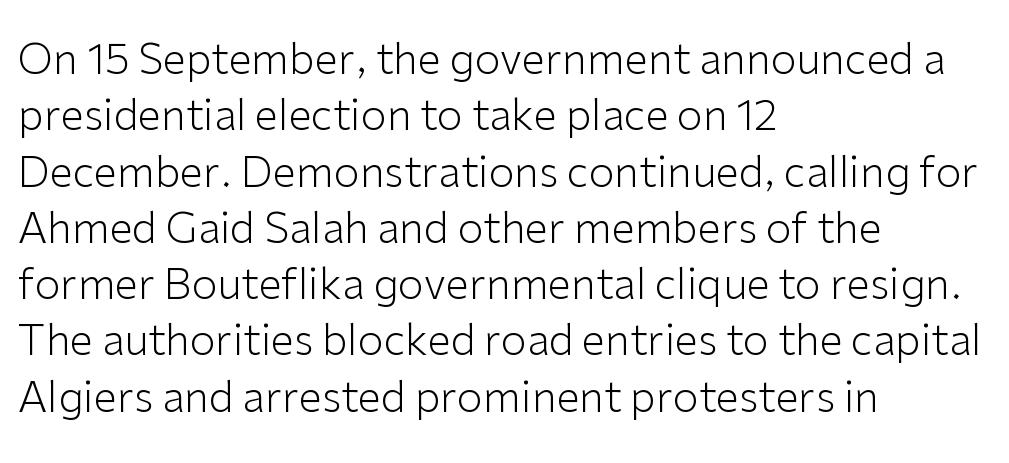
The image shows 42 px light sans-serif type, upright; set left-aligned, normal line spacing (1.34x), normal letter spacing, not underlined; low stroke contrast and a medium x-height.
